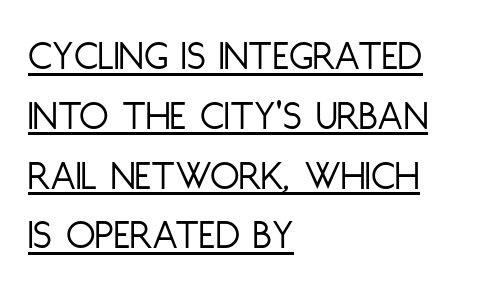
The lines sit at an ordinary, default distance from one another. The cut favours lightness, reaching ordinary text weight at its darkest. Each line of the rendering has a horizontal stroke beneath the glyphs. Leftover space on each line is placed entirely after the last word.
